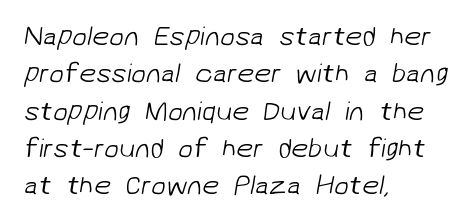
{"bold": "no", "underline": "no", "align": "left", "line_spacing": "normal", "line_spacing_ratio": 1.38, "letter_spacing": "normal", "letter_spacing_em": 0.0, "glyph_px": 27}
